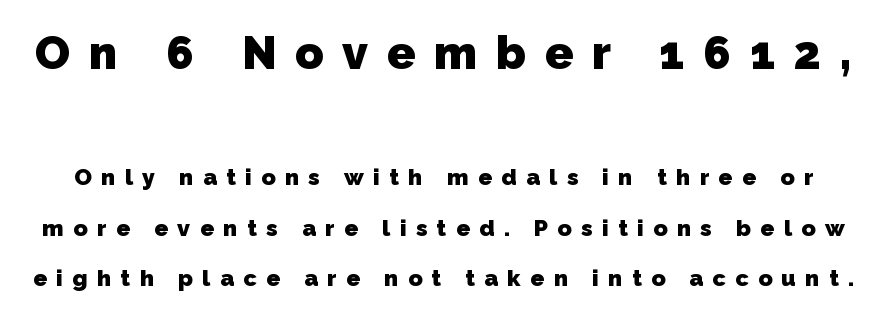
This rendering features lettering with no underline. Strokes here are thick enough to call this a true bold. These lines have a slow, spaced-out rhythm from letter to letter. Looks like regular typesetting: each glyph gets only the width it needs.
